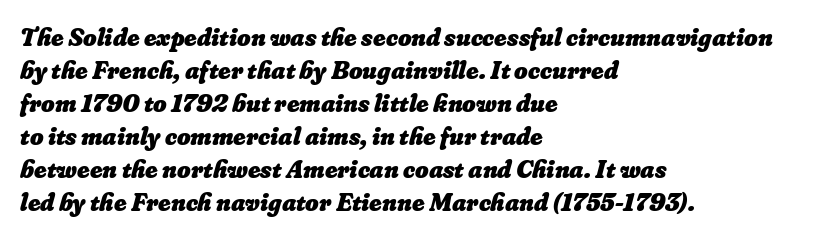
{"bold": "yes", "underline": "no", "align": "left", "line_spacing": "normal", "line_spacing_ratio": 1.27, "letter_spacing": "normal", "letter_spacing_em": 0.0, "glyph_px": 26}
